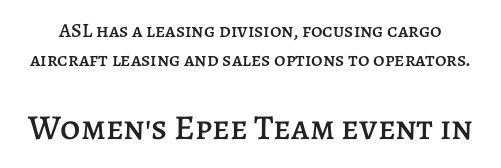
{"italic": "no", "width": "normal", "stroke_contrast": "low", "x_height": "large", "monospaced": "no", "underline": "no", "line_spacing": "normal", "line_spacing_ratio": 1.47, "letter_spacing": "normal", "letter_spacing_em": 0.0, "larger_block": "second", "size_ratio": 1.75, "glyph_px": 35}
